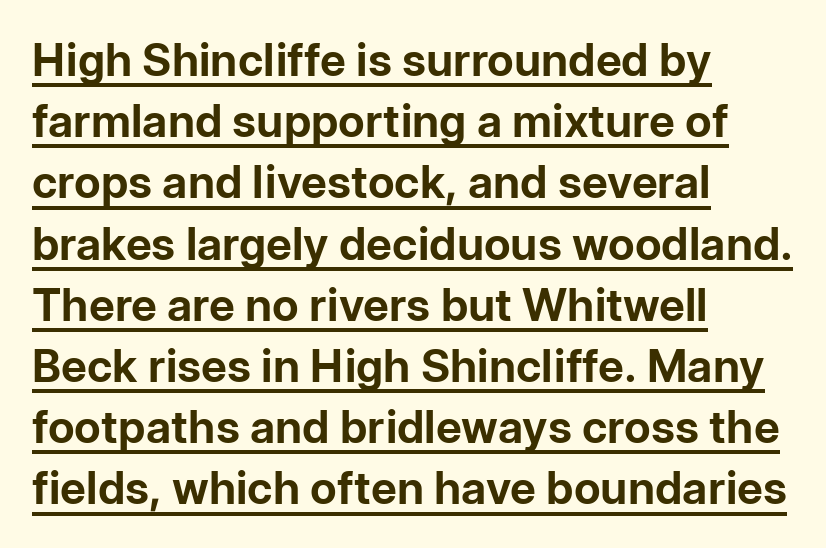
The image shows 45 px bold sans-serif type, upright; set left-aligned, normal line spacing (1.36x), normal letter spacing, underlined; low stroke contrast and a medium x-height.
